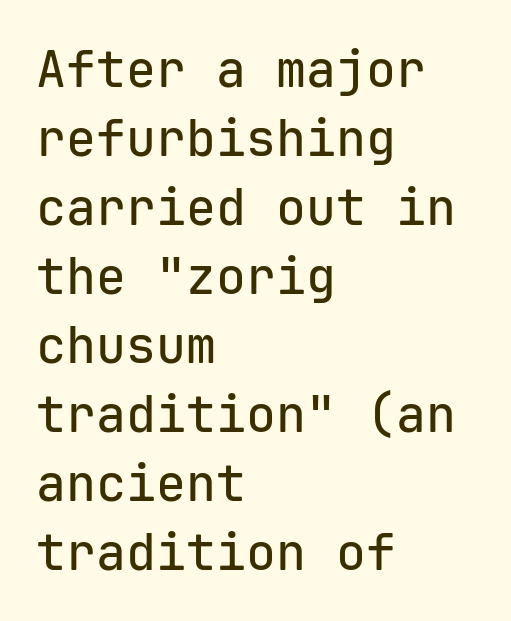
The image shows 50 px sans-serif type, upright, monospaced; set left-aligned, normal line spacing (1.38x), normal letter spacing, not underlined; low stroke contrast and a medium x-height.
